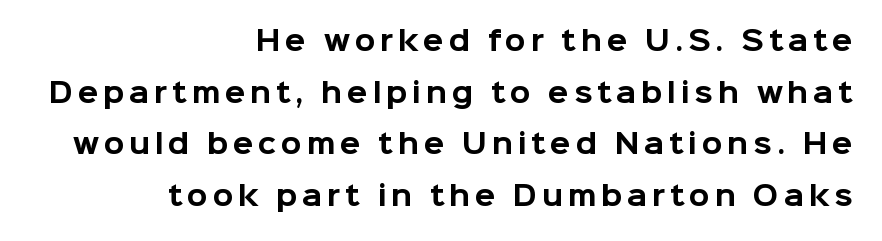
Q: Is the text bold? A: Yes.
Q: Is the text italic (slanted)? A: No, it is upright.
Q: Is the text underlined? A: No.
Q: How is the paragraph aligned? A: Right-aligned.
Q: Is the spacing between lines tight, normal or loose? A: Loose.
